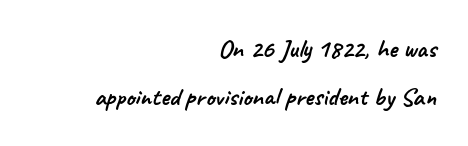
The image shows 26 px text type; set right-aligned, line spacing 1.86x, normal letter spacing, not underlined.
